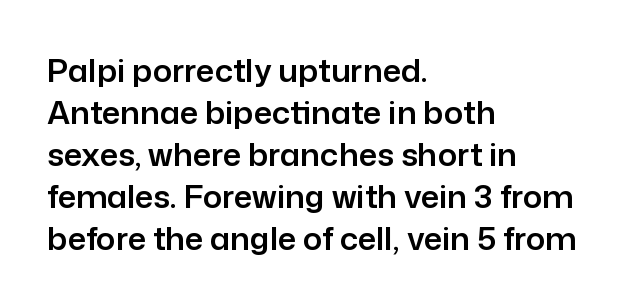
The image shows 32 px sans-serif type, upright; set left-aligned, normal line spacing (1.31x), normal letter spacing, not underlined; low stroke contrast and a medium x-height.
